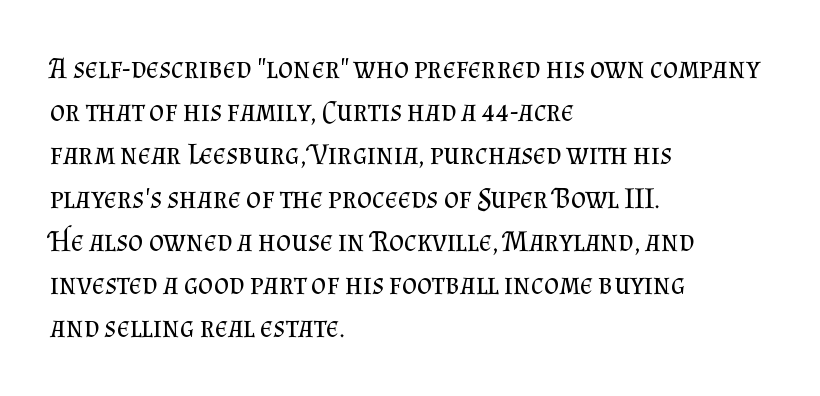
Stem width sits at or under what a default text font uses. Interline gaps are of average width in this sample. A typesetter would mark this as roman, not italic. Characters follow at the spacing the type designer built in. Varying glyph widths throughout — classic text-font behaviour. Each letter's strokes conclude with small projecting serifs.
